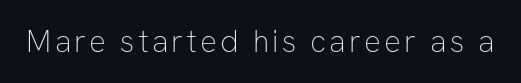
{"serif": "no", "italic": "no", "bold": "no", "weight": "thin", "width": "normal", "stroke_contrast": "low", "x_height": "medium", "monospaced": "no", "underline": "no", "glyph_px": 31}
